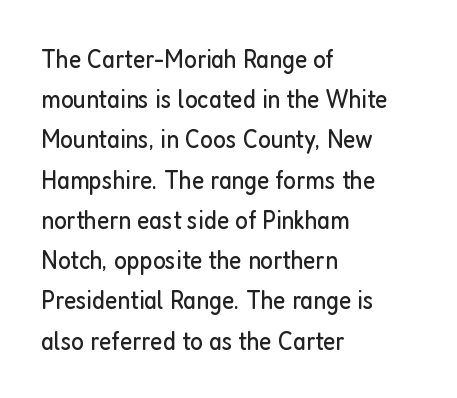
The image shows 27 px text type, upright; set left-aligned, normal line spacing (1.49x), normal letter spacing, not underlined.
